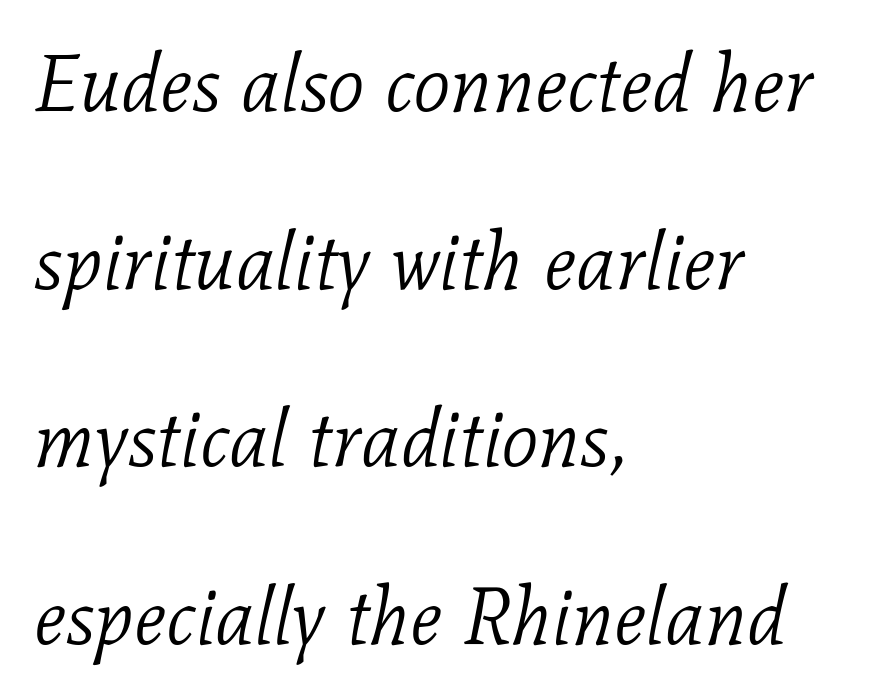
The image shows 80 px light serif type, italic (leaning right); set left-aligned, loose line spacing (2.22x), normal letter spacing, not underlined; low stroke contrast and a medium x-height.
